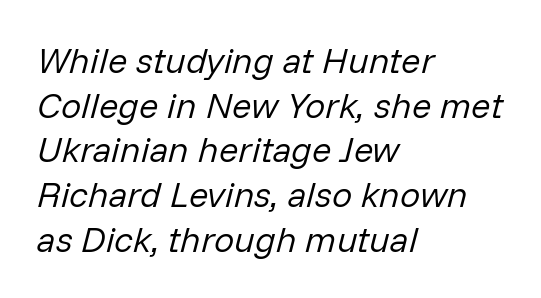
The letters look calm and open, with moderate or lighter stems. The rendering keeps characters at their native spacing. Does the copy run flush right? No — it runs flush left. Descenders hang freely into open space. The lettering tilts uniformly, giving the passage an italic look. These lines are rendered in a variable-pitch font.
